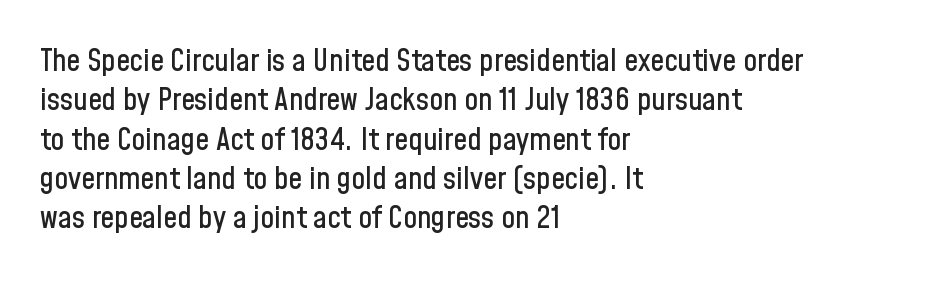
Q: Is the text italic (slanted)? A: No, it is upright.
Q: Is the typeface a serif or a sans-serif typeface? A: Sans-serif.
Q: Is the text underlined? A: No.
Q: How is the paragraph aligned? A: Left-aligned.
Q: Is the spacing between letters normal or unusually wide? A: Normal.
Q: Is the spacing between lines tight, normal or loose? A: Normal.
Q: Width (condensed, normal, or wide)? A: Condensed.
Q: Stroke contrast? A: Low.
Q: x-height? A: Medium.
Q: Monospaced? A: No.
